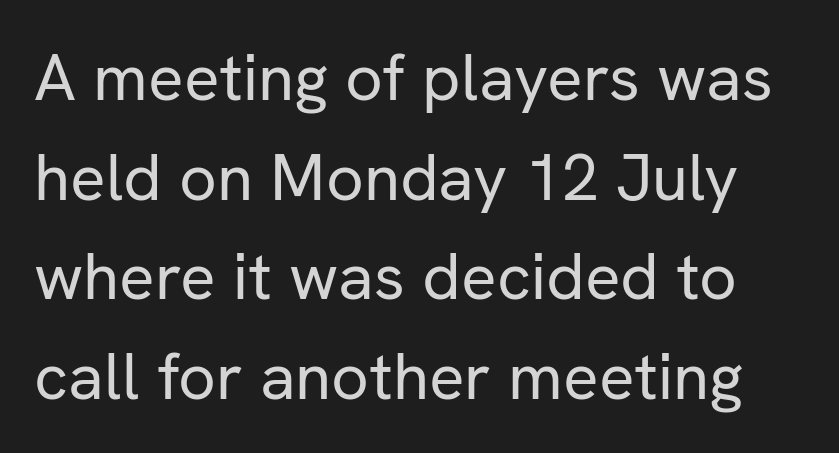
{"serif": "no", "italic": "no", "bold": "no", "weight": "regular", "width": "normal", "stroke_contrast": "low", "x_height": "medium", "monospaced": "no", "underline": "no", "line_spacing": "normal", "line_spacing_ratio": 1.51, "letter_spacing": "normal", "letter_spacing_em": 0.0, "glyph_px": 66}
